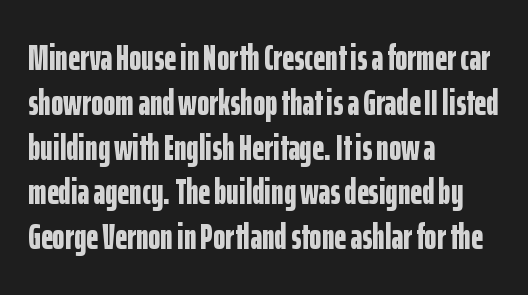
I'd call this a sans setting — the letters go barefoot. No word sits above an underline. These words are printed bold, with thick strokes throughout. Every stem runs plumb, perpendicular to the baseline.
